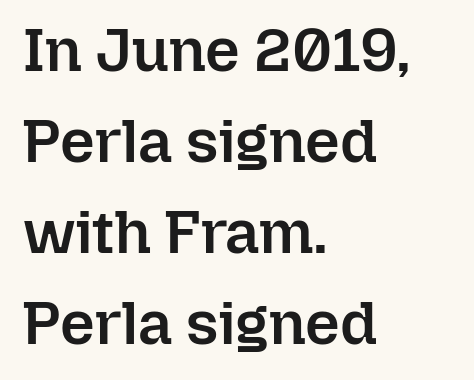
{"italic": "no", "bold": "semi", "weight": "semibold", "width": "normal", "stroke_contrast": "low", "x_height": "medium", "monospaced": "no", "underline": "no", "align": "left", "line_spacing": "normal", "line_spacing_ratio": 1.49, "letter_spacing": "normal", "letter_spacing_em": 0.0, "glyph_px": 61}
